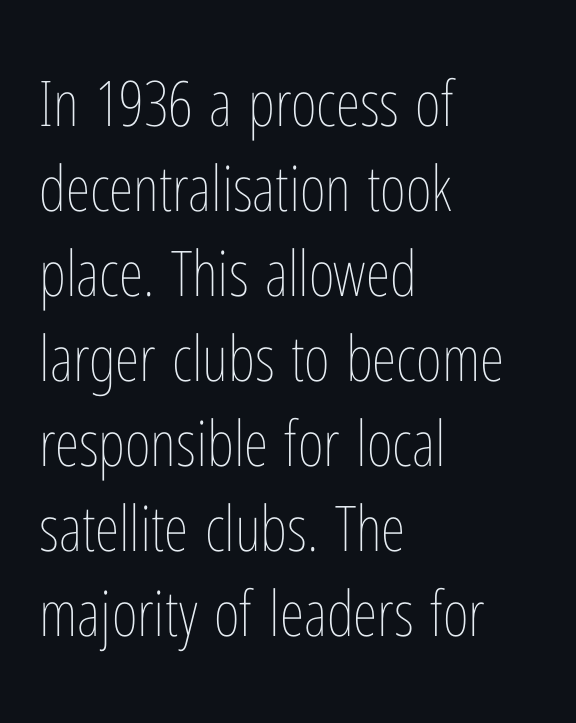
Q: Is the text bold? A: No.
Q: Is the text italic (slanted)? A: No, it is upright.
Q: Is the text underlined? A: No.
Q: How is the paragraph aligned? A: Left-aligned.
Q: Is the spacing between letters normal or unusually wide? A: Normal.
Q: Is the spacing between lines tight, normal or loose? A: Normal.
Q: Width (condensed, normal, or wide)? A: Condensed.
Q: Stroke contrast? A: Low.
Q: x-height? A: Medium.
Q: Monospaced? A: No.
